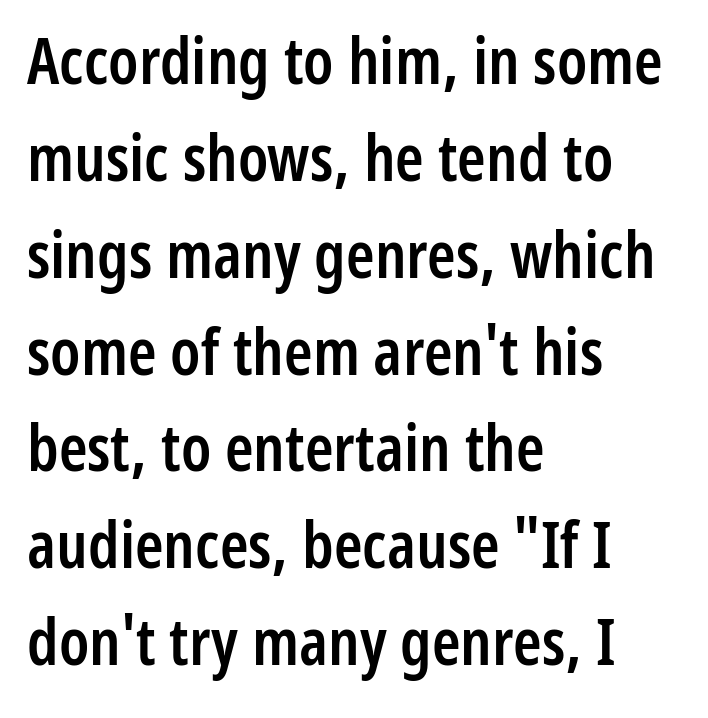
Does the leading feel generous? No, just average. Is this a fixed-width face? No — the glyphs have proportional, varying widths. Every character sits straight up, as roman type does. Typeset ragged right — the left edge is the straight one.
